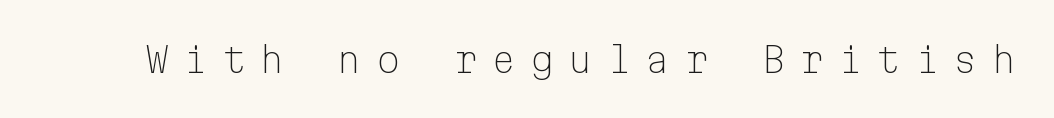
Q: Is the text bold? A: No.
Q: Is the text italic (slanted)? A: No, it is upright.
Q: Is the typeface a serif or a sans-serif typeface? A: Sans-serif.
Q: Is the text underlined? A: No.
Q: Is the spacing between letters normal or unusually wide? A: Unusually wide.
Q: Width (condensed, normal, or wide)? A: Normal.
Q: Stroke contrast? A: Low.
Q: x-height? A: Medium.
Q: Monospaced? A: Yes.
